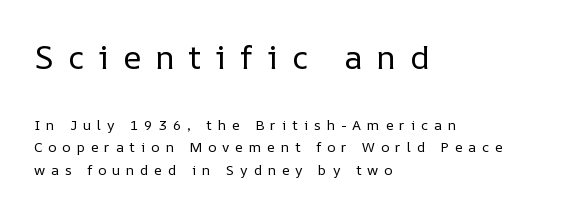
The image shows 33 px regular-weight type, upright; set left-aligned, normal line spacing (1.64x), unusually wide letter spacing (+0.42 em), not underlined; the first (top) block is 2.36x larger; low stroke contrast and a medium x-height.
